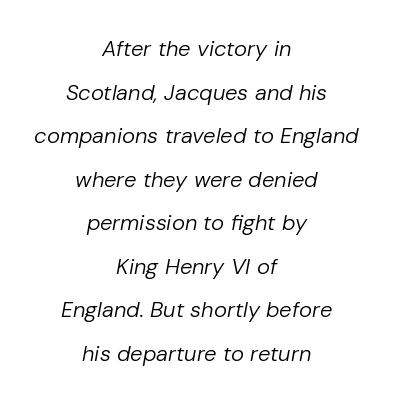
You could fit nearly another row in the gap between these rows. Underline: absent. Slant detected: the letters are inclined. Stems here are at most as thick as an everyday book face. The setting favours the middle, as headings and verse often do.
